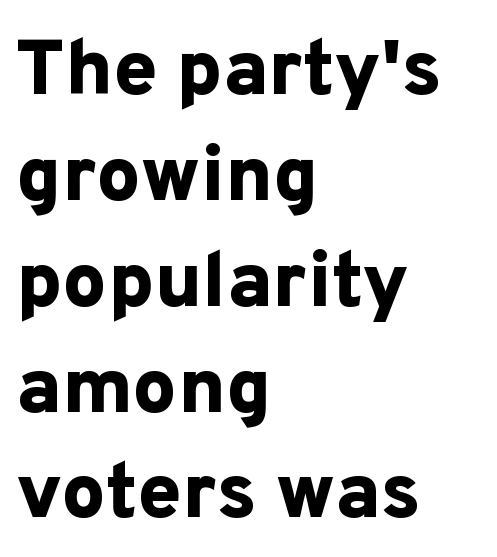
The image shows 79 px bold sans-serif type, upright; set left-aligned, normal line spacing (1.34x), normal letter spacing, not underlined; low stroke contrast and a medium x-height.
